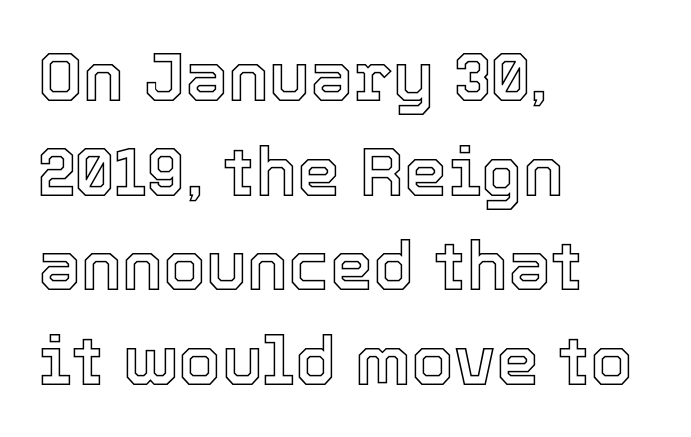
Standard letterfit; no display-style spreading of the glyphs. Quick note: not italic, upright. A typesetter would call this proportional, since set widths differ per character. Leftover space on each line is placed entirely after the last word. Has an underline been added? It has not. Vertical spacing — default.
